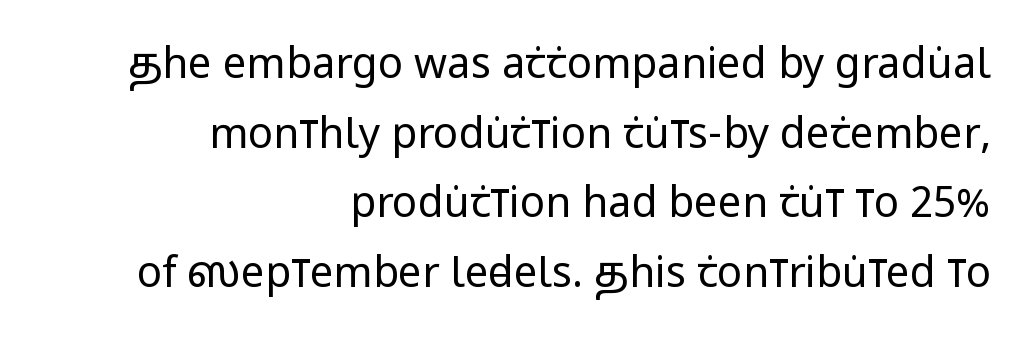
{"serif": "no", "italic": "no", "bold": "no", "weight": "regular", "width": "condensed", "stroke_contrast": "low", "x_height": "large", "monospaced": "no", "underline": "no", "align": "right", "line_spacing": "normal", "line_spacing_ratio": 1.66, "letter_spacing": "normal", "letter_spacing_em": 0.0, "glyph_px": 42}
